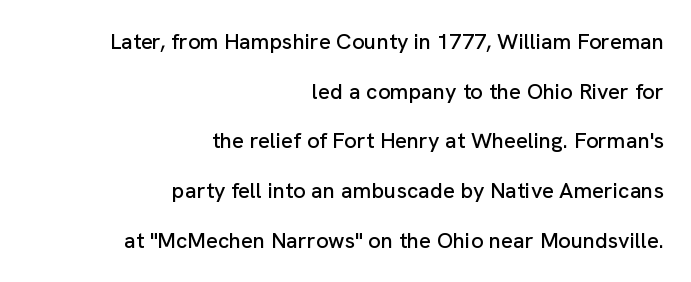
Q: Is the text italic (slanted)? A: No, it is upright.
Q: Is the text underlined? A: No.
Q: How is the paragraph aligned? A: Right-aligned.
Q: Is the spacing between letters normal or unusually wide? A: Normal.
Q: Is the spacing between lines tight, normal or loose? A: Loose.
